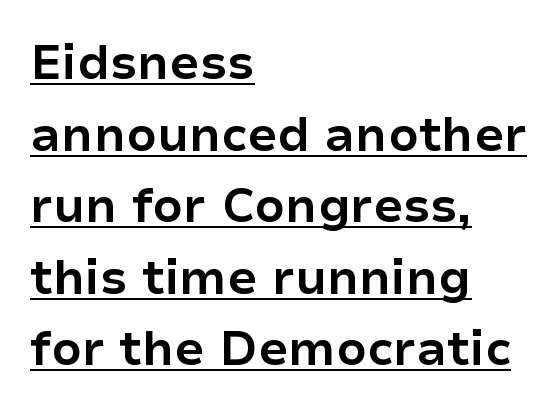
The image shows 48 px bold sans-serif type, upright; set left-aligned, normal line spacing (1.49x), normal letter spacing, underlined; low stroke contrast and a medium x-height.
